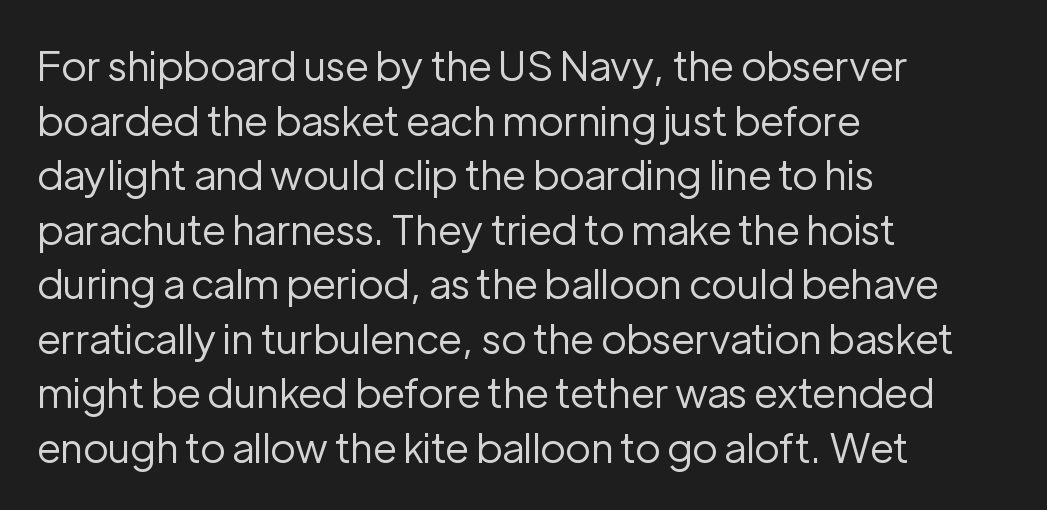
{"serif": "no", "italic": "no", "bold": "no", "weight": "regular", "width": "normal", "stroke_contrast": "low", "x_height": "medium", "monospaced": "no", "underline": "no", "align": "left", "line_spacing": "normal", "line_spacing_ratio": 1.33, "letter_spacing": "normal", "letter_spacing_em": 0.0, "glyph_px": 41}
